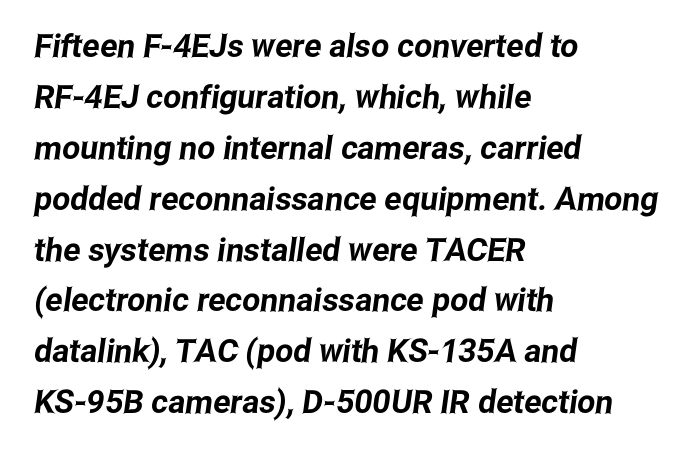
{"serif": "no", "width": "condensed", "stroke_contrast": "low", "x_height": "medium", "monospaced": "no", "underline": "no", "align": "left", "line_spacing": "normal", "line_spacing_ratio": 1.59, "letter_spacing": "normal", "letter_spacing_em": 0.0, "glyph_px": 32}
